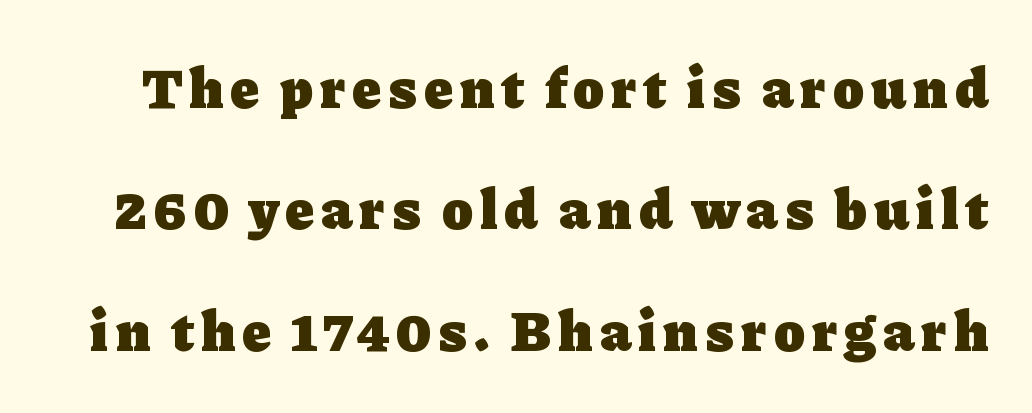
Q: Is the text bold? A: Yes.
Q: Is the text italic (slanted)? A: No, it is upright.
Q: Is the typeface a serif or a sans-serif typeface? A: Serif.
Q: Is the text underlined? A: No.
Q: Is the spacing between lines tight, normal or loose? A: Loose.
Q: Width (condensed, normal, or wide)? A: Normal.
Q: Stroke contrast? A: Low.
Q: x-height? A: Medium.
Q: Monospaced? A: No.
